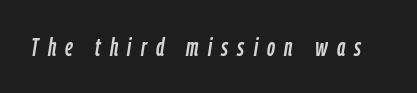
The image shows 25 px text type, italic (leaning right); set unusually wide letter spacing (+0.37 em), not underlined.
